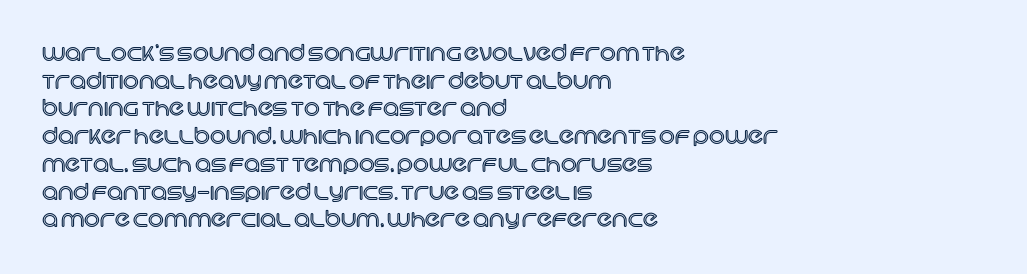
{"italic": "no", "underline": "no", "align": "left", "line_spacing": "normal", "line_spacing_ratio": 1.26, "letter_spacing": "normal", "letter_spacing_em": 0.0, "glyph_px": 22}
